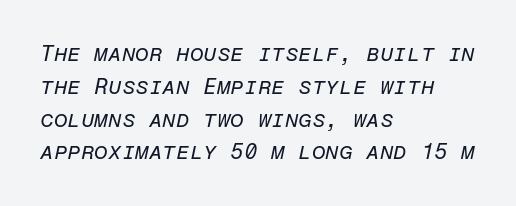
Q: Is the text bold? A: No.
Q: Is the text italic (slanted)? A: Yes, it leans right by about 12 degrees.
Q: Is the text underlined? A: No.
Q: How is the paragraph aligned? A: Left-aligned.
Q: Is the spacing between letters normal or unusually wide? A: Normal.
Q: Is the spacing between lines tight, normal or loose? A: Normal.
